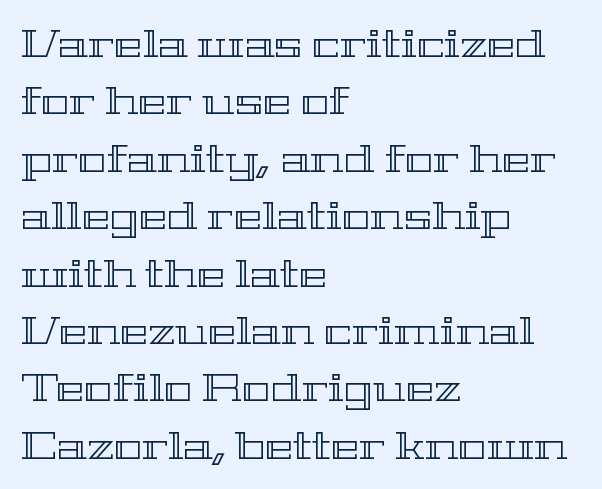
Students, observe: this is what conventionally led text looks like. Letter spacing: default. Typeset ragged right — the left edge is the straight one. Type without underlining.
